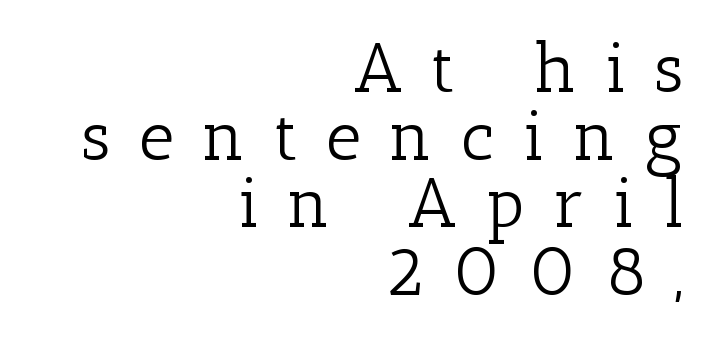
{"serif": "yes", "italic": "no", "bold": "no", "weight": "light", "width": "normal", "stroke_contrast": "low", "x_height": "medium", "monospaced": "no", "underline": "no", "align": "right", "line_spacing": "tight", "line_spacing_ratio": 0.98, "letter_spacing": "wide", "letter_spacing_em": 0.41, "glyph_px": 69}
